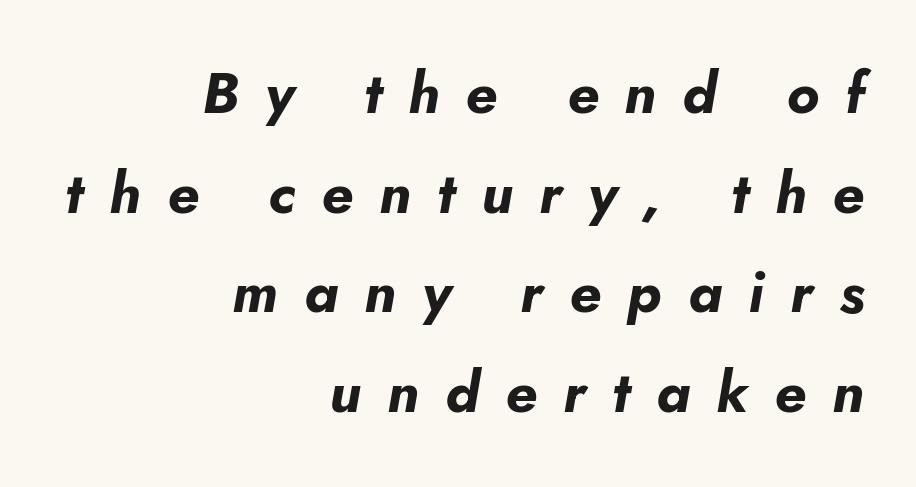
{"italic": "yes", "lean": "right", "slant_degrees": 5, "bold": "yes", "weight": "bold", "width": "normal", "stroke_contrast": "low", "x_height": "small", "monospaced": "no", "underline": "no", "align": "right", "line_spacing_ratio": 1.75, "letter_spacing": "wide", "letter_spacing_em": 0.46, "glyph_px": 57}
